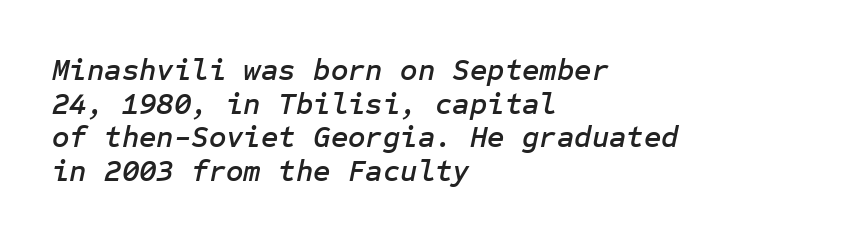
The image shows 30 px text type, italic (leaning right); set left-aligned, tight line spacing (1.12x), normal letter spacing, not underlined; low stroke contrast and a medium x-height.
